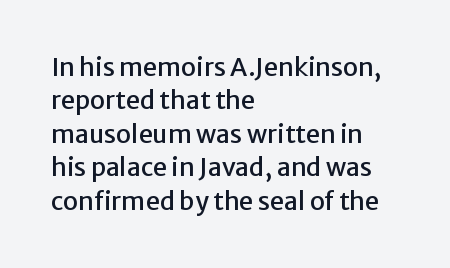
Q: Is the text italic (slanted)? A: No, it is upright.
Q: Is the text underlined? A: No.
Q: How is the paragraph aligned? A: Left-aligned.
Q: Is the spacing between letters normal or unusually wide? A: Normal.
Q: Is the spacing between lines tight, normal or loose? A: Normal.
